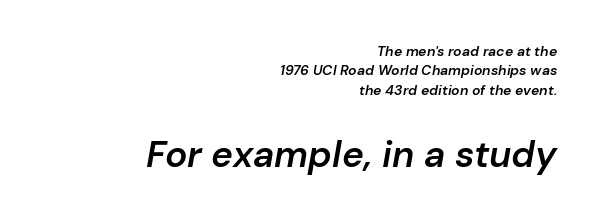
The image shows 37 px semibold type, italic (leaning right); set right-aligned, normal line spacing (1.38x), normal letter spacing, not underlined; the second (bottom) block is 2.64x larger; low stroke contrast and a medium x-height.
